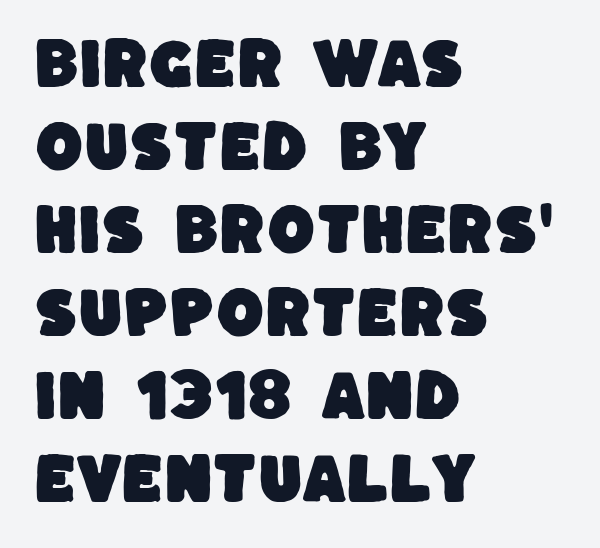
Q: Is the typeface a serif or a sans-serif typeface? A: Sans-serif.
Q: Is the text underlined? A: No.
Q: How is the paragraph aligned? A: Left-aligned.
Q: Is the spacing between letters normal or unusually wide? A: Normal.
Q: Is the spacing between lines tight, normal or loose? A: Normal.
Q: Width (condensed, normal, or wide)? A: Normal.
Q: Stroke contrast? A: Low.
Q: x-height? A: Large.
Q: Monospaced? A: No.
